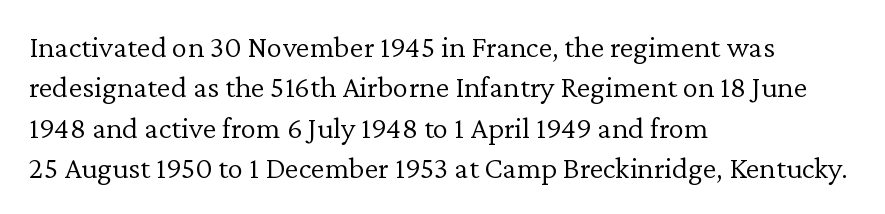
Q: Is the text bold? A: No.
Q: Is the text italic (slanted)? A: No, it is upright.
Q: Is the typeface a serif or a sans-serif typeface? A: Serif.
Q: Is the text underlined? A: No.
Q: How is the paragraph aligned? A: Left-aligned.
Q: Is the spacing between letters normal or unusually wide? A: Normal.
Q: Is the spacing between lines tight, normal or loose? A: Normal.
Q: Width (condensed, normal, or wide)? A: Normal.
Q: Stroke contrast? A: Low.
Q: x-height? A: Medium.
Q: Monospaced? A: No.
